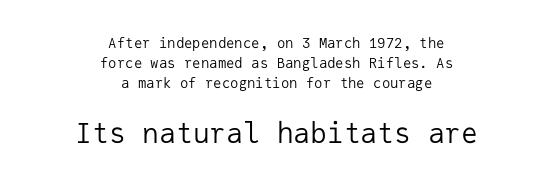
The image shows 28 px regular-weight sans-serif type, upright, monospaced; set centered, normal line spacing (1.43x), normal letter spacing, not underlined; the second (bottom) block is 2.0x larger; low stroke contrast and a medium x-height.
